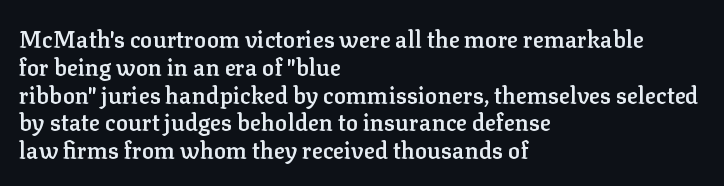
{"italic": "no", "bold": "semi", "underline": "no", "align": "left", "line_spacing_ratio": 1.21, "letter_spacing": "normal", "letter_spacing_em": 0.0, "glyph_px": 23}
